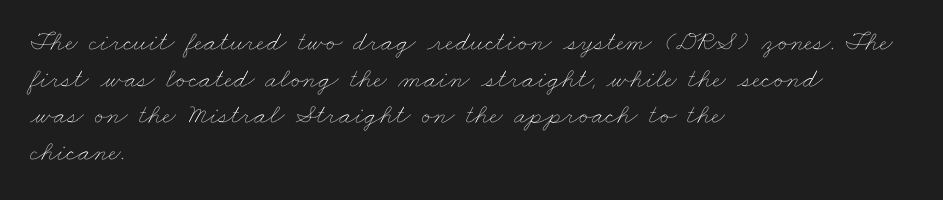
A typesetter would call this proportional, since set widths differ per character. A clean baseline with only descenders dipping below it. The line-height multiplier appears to be the usual default. Weight class: somewhere from thin through regular.
